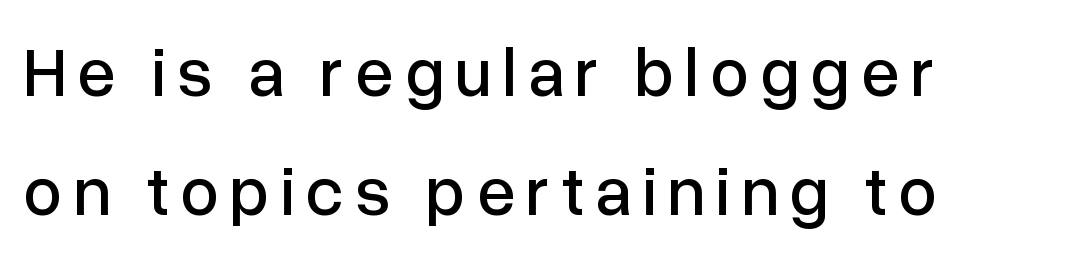
The image shows 69 px sans-serif type, upright; set left-aligned, line spacing 1.73x, not underlined; low stroke contrast and a medium x-height.
